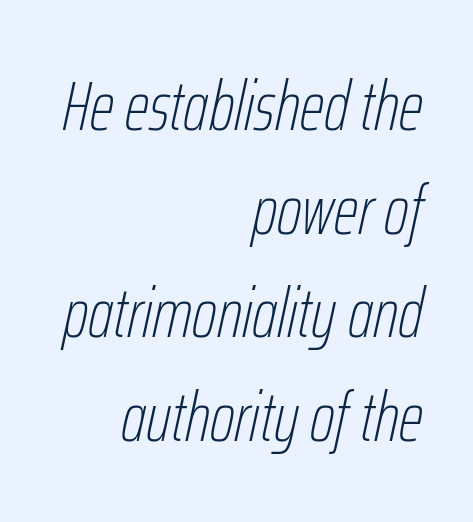
Reading down the column, the eye jumps a familiar distance to each next line. The typeface has the unassuming heft of standard copy or less. Notice how the stems are inclined rather than vertical — that's the hallmark of italics. Tracking here is standard; glyphs follow each other at the usual distance. The gap between lines stays unmarked. This rendering uses right alignment, leaving the left contour irregular.
